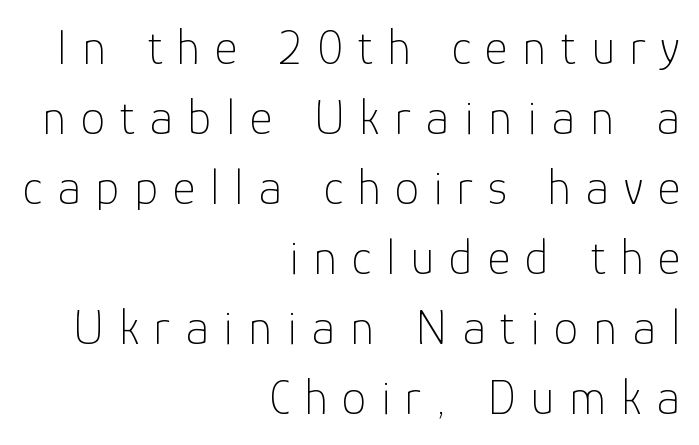
The lettering stays uniformly vertical, giving the passage a roman look. Examine the stroke ends and you'll find no serifs. Is the letter spacing exaggerated? Yes — the characters are pushed far apart. The passage shown is typed in a proportional face where columns would drift.
